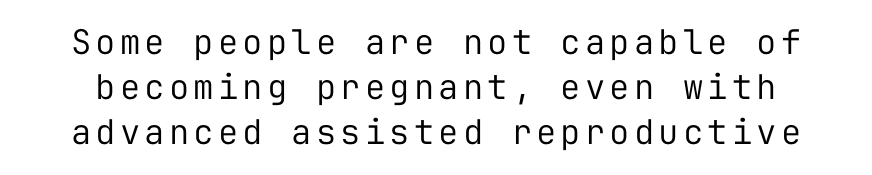
{"serif": "no", "italic": "no", "bold": "no", "weight": "regular", "width": "normal", "stroke_contrast": "low", "x_height": "medium", "monospaced": "yes", "underline": "no", "line_spacing": "normal", "line_spacing_ratio": 1.33, "glyph_px": 34}
